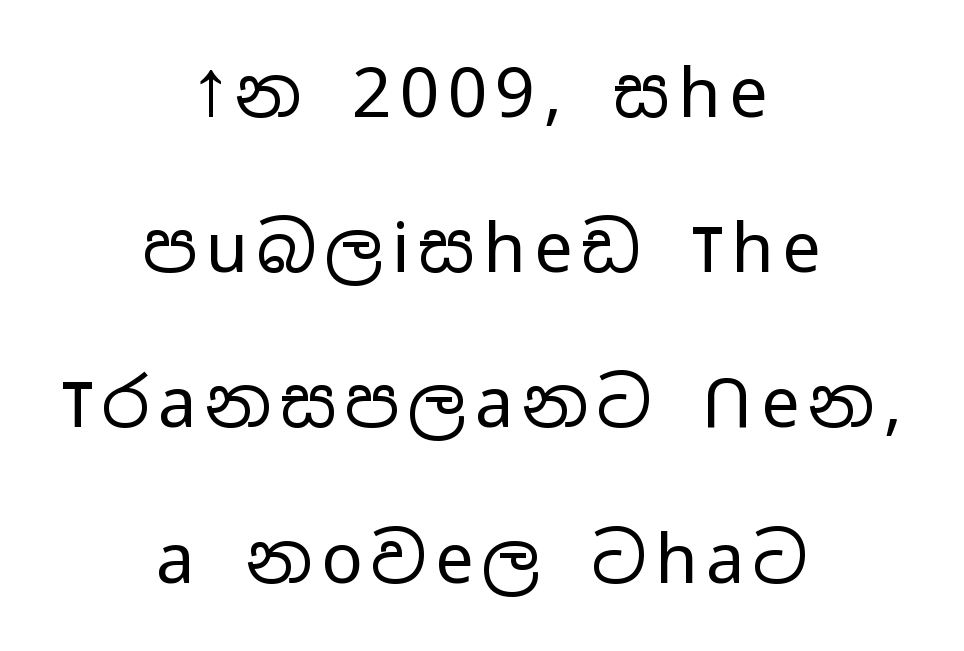
Q: Is the text bold? A: No.
Q: Is the text italic (slanted)? A: No, it is upright.
Q: Is the typeface a serif or a sans-serif typeface? A: Sans-serif.
Q: Is the text underlined? A: No.
Q: How is the paragraph aligned? A: Centered.
Q: Is the spacing between lines tight, normal or loose? A: Loose.
Q: Width (condensed, normal, or wide)? A: Wide.
Q: Stroke contrast? A: Low.
Q: x-height? A: Medium.
Q: Monospaced? A: No.
